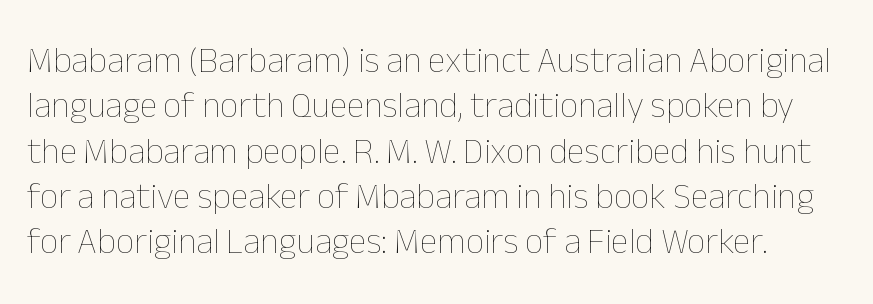
The image shows 36 px thin type, upright; set normal line spacing (1.26x), normal letter spacing, not underlined; low stroke contrast and a medium x-height.
